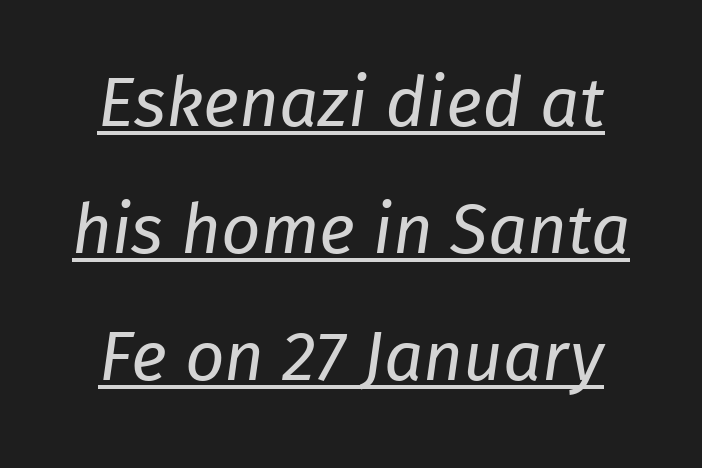
Q: Is the text bold? A: No.
Q: Is the text italic (slanted)? A: Yes, it leans right by about 8 degrees.
Q: Is the text underlined? A: Yes.
Q: How is the paragraph aligned? A: Centered.
Q: Is the spacing between letters normal or unusually wide? A: Normal.
Q: Width (condensed, normal, or wide)? A: Normal.
Q: Stroke contrast? A: Low.
Q: x-height? A: Medium.
Q: Monospaced? A: No.
